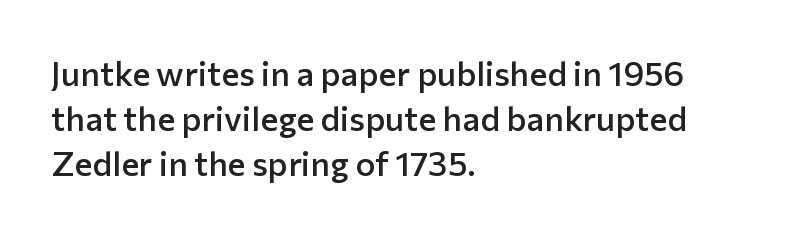
This is moderately heavy type, rendered in semibold. Successive baselines arrive at the customary interval. The passage is arranged the way most books set body copy — flush left. The passage shown is not underscored anywhere.
